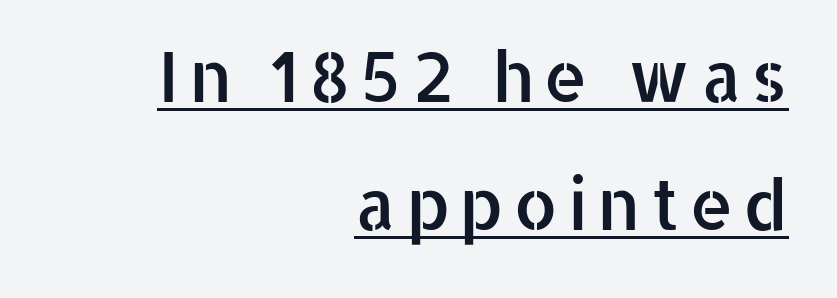
Spacing verdict: proportional, widths tailored to each character. The typesetter chose a ragged-left arrangement here. It's the straight-up-and-down kind of type. What decoration does the sample have? An underline.
